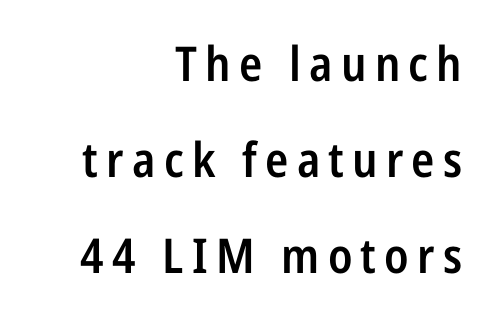
The image shows 48 px semibold, condensed sans-serif type, upright; set right-aligned, loose line spacing (2.0x), not underlined; low stroke contrast and a medium x-height.
